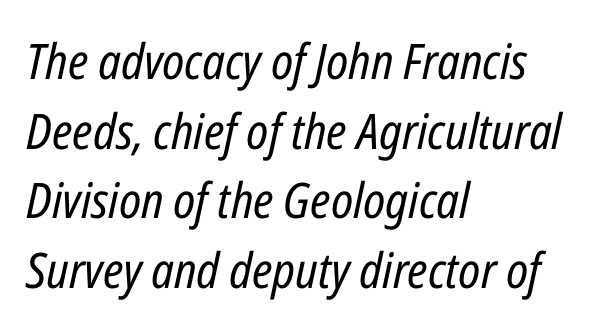
Q: Is the text bold? A: No.
Q: Is the text italic (slanted)? A: Yes, it leans right by about 12 degrees.
Q: Is the text underlined? A: No.
Q: How is the paragraph aligned? A: Left-aligned.
Q: Is the spacing between letters normal or unusually wide? A: Normal.
Q: Is the spacing between lines tight, normal or loose? A: Normal.
Q: Width (condensed, normal, or wide)? A: Condensed.
Q: Stroke contrast? A: Low.
Q: x-height? A: Medium.
Q: Monospaced? A: No.
